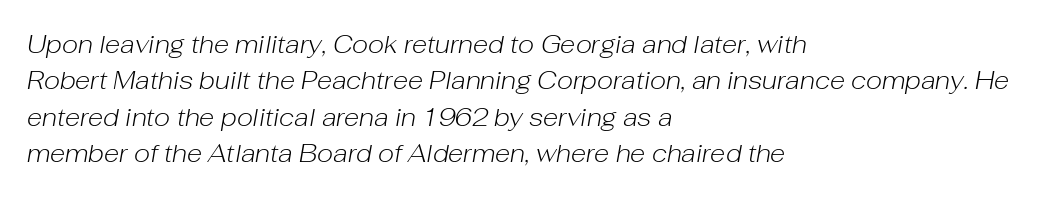
Horizontal alignment here is leftward, the default for most running prose. The specimen omits any rule beneath the text block's lines. This sample uses plain, unmodified letter spacing. This reads as an unemphasized weight, regular at the heaviest. A typesetter would call this leading conventional body-copy spacing. The text carries the slant typical of an italic or oblique font.
